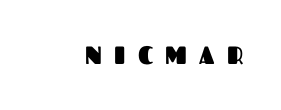
{"italic": "no", "bold": "yes", "underline": "no", "letter_spacing": "wide", "letter_spacing_em": 0.49, "glyph_px": 25}
